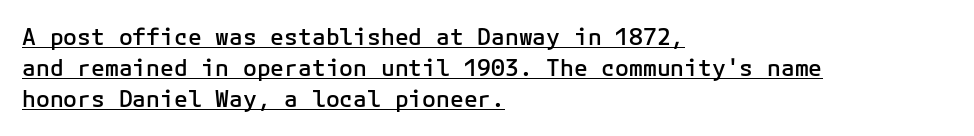
Q: Is the text bold? A: Semi-bold.
Q: Is the text italic (slanted)? A: No, it is upright.
Q: Is the text underlined? A: Yes.
Q: How is the paragraph aligned? A: Left-aligned.
Q: Is the spacing between letters normal or unusually wide? A: Normal.
Q: Is the spacing between lines tight, normal or loose? A: Normal.
